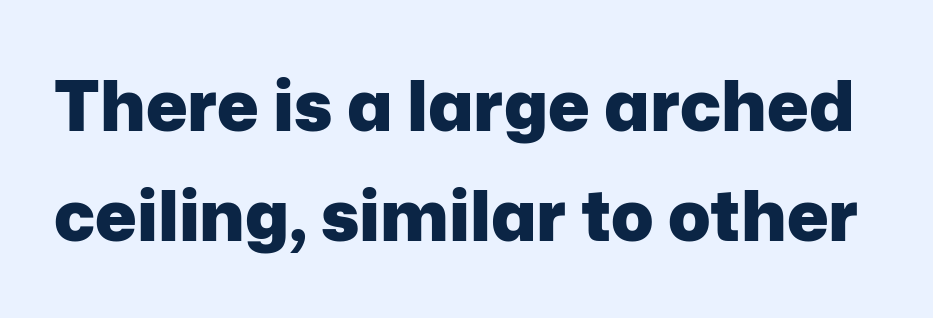
{"serif": "no", "italic": "no", "bold": "yes", "weight": "heavy", "width": "normal", "stroke_contrast": "low", "x_height": "medium", "monospaced": "no", "underline": "no", "line_spacing": "normal", "line_spacing_ratio": 1.57, "letter_spacing": "normal", "letter_spacing_em": 0.0, "glyph_px": 70}
